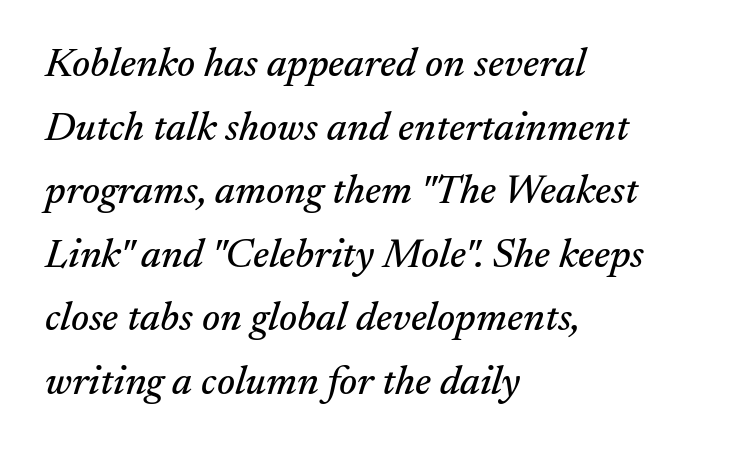
Q: Is the text italic (slanted)? A: Yes, it leans right by about 17 degrees.
Q: Is the typeface a serif or a sans-serif typeface? A: Serif.
Q: Is the text underlined? A: No.
Q: How is the paragraph aligned? A: Left-aligned.
Q: Is the spacing between letters normal or unusually wide? A: Normal.
Q: Is the spacing between lines tight, normal or loose? A: Normal.
Q: Width (condensed, normal, or wide)? A: Normal.
Q: Stroke contrast? A: Medium.
Q: x-height? A: Small.
Q: Monospaced? A: No.
